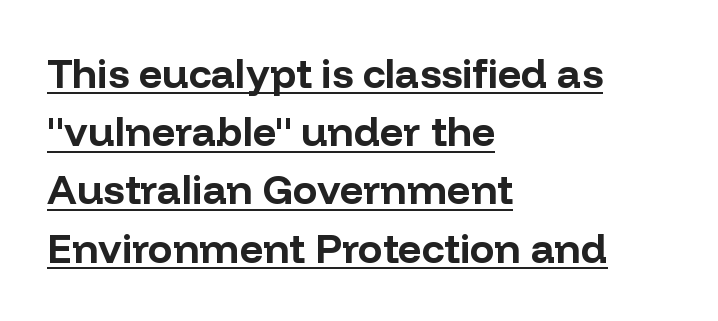
The image shows 41 px bold sans-serif type, upright; set left-aligned, normal line spacing (1.42x), normal letter spacing, underlined; low stroke contrast and a medium x-height.
